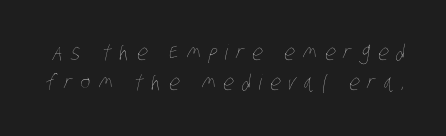
{"bold": "no", "underline": "no", "line_spacing": "normal", "line_spacing_ratio": 1.42, "letter_spacing": "wide", "letter_spacing_em": 0.39, "glyph_px": 21}
